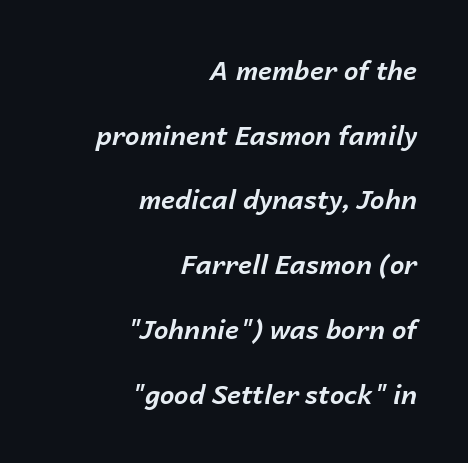
{"italic": "yes", "lean": "right", "slant_degrees": 14, "bold": "yes", "underline": "no", "align": "right", "line_spacing": "loose", "line_spacing_ratio": 2.49, "letter_spacing": "normal", "letter_spacing_em": 0.0, "glyph_px": 26}
